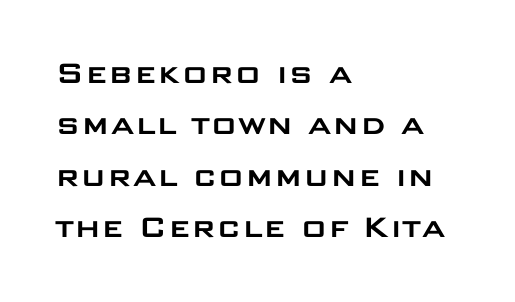
The image shows 36 px wide sans-serif type, upright; set left-aligned, normal line spacing (1.43x), normal letter spacing, not underlined; low stroke contrast and a large x-height.
